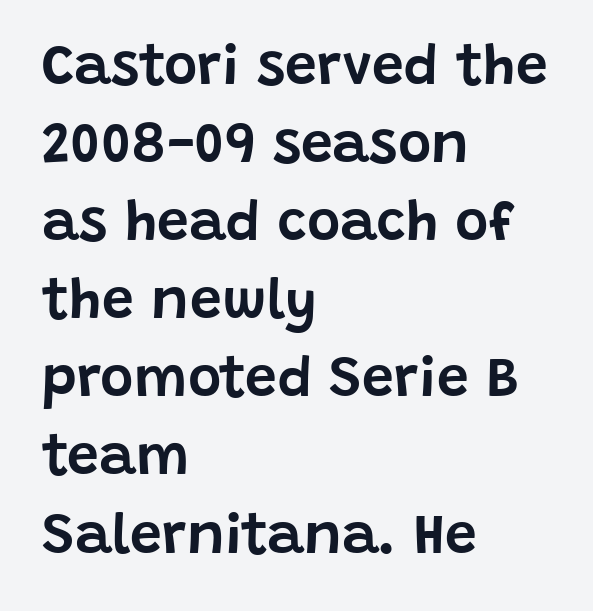
The block of text has a typical density, with ordinary space between rows. Here the glyphs are tracked normally, forming tight word shapes. Each letter keeps its own natural width here, so spacing adapts to shape. The designer went with a sans here, leaving each stem footless. Lines of text with bare space underneath.
